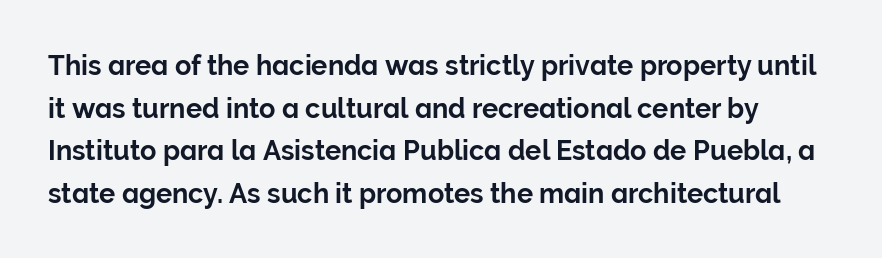
The letters sit at their default tracking, neither squeezed nor spread. Decoration check: the copy has no underline. In terms of leading, this rendering sits right in the middle. The type sits square on the baseline with zero lean.
